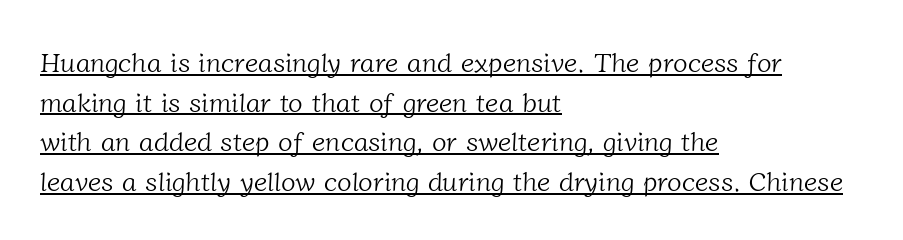
The passage shown has conventional tracking throughout. The leading is moderate, giving the passage an even texture. Somebody hit Ctrl+U on this one — the words are underlined. A student would call this left alignment; a typographer would say flush left, rag right. The strokes are not fattened; the text isn't bold.
